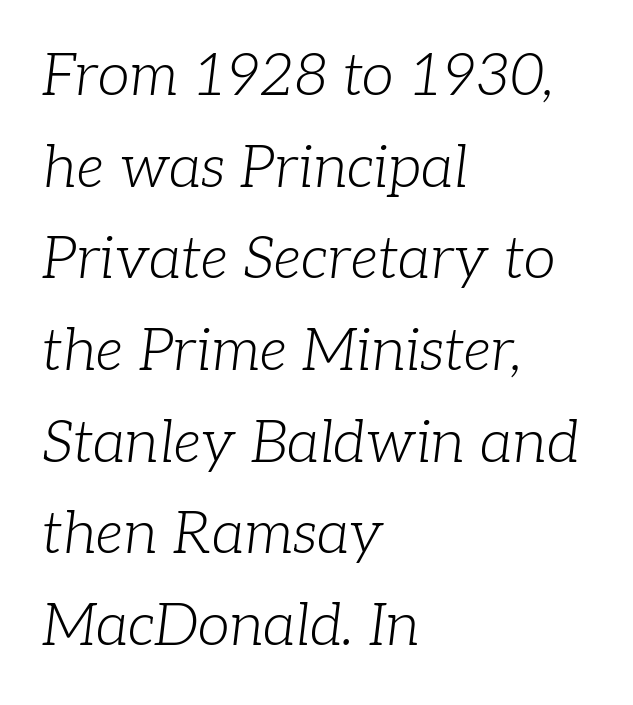
Q: Is the text bold? A: No.
Q: Is the text italic (slanted)? A: Yes, it leans right by about 7 degrees.
Q: Is the typeface a serif or a sans-serif typeface? A: Serif.
Q: Is the text underlined? A: No.
Q: How is the paragraph aligned? A: Left-aligned.
Q: Is the spacing between letters normal or unusually wide? A: Normal.
Q: Is the spacing between lines tight, normal or loose? A: Normal.
Q: Width (condensed, normal, or wide)? A: Normal.
Q: Stroke contrast? A: Low.
Q: x-height? A: Medium.
Q: Monospaced? A: No.
